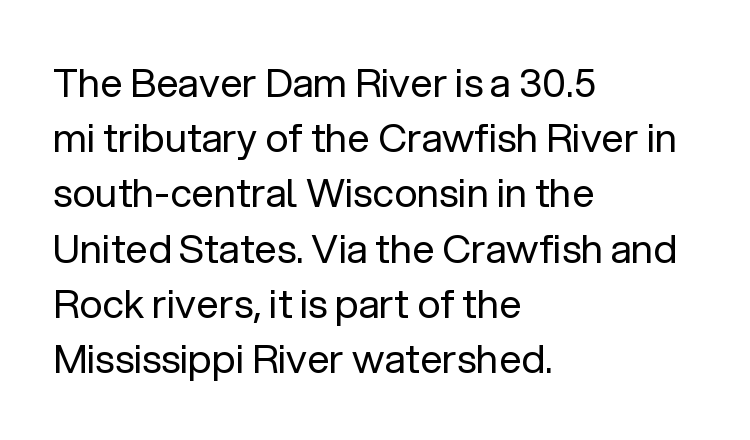
Q: Is the text bold? A: No.
Q: Is the text italic (slanted)? A: No, it is upright.
Q: Is the typeface a serif or a sans-serif typeface? A: Sans-serif.
Q: Is the text underlined? A: No.
Q: How is the paragraph aligned? A: Left-aligned.
Q: Is the spacing between letters normal or unusually wide? A: Normal.
Q: Is the spacing between lines tight, normal or loose? A: Normal.
Q: Width (condensed, normal, or wide)? A: Normal.
Q: Stroke contrast? A: Low.
Q: x-height? A: Medium.
Q: Monospaced? A: No.
